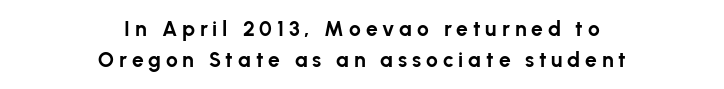
The foot of each line stays bare and open. Evenly set lines give the paragraph a standard silhouette. Posture: vertical. You could only call the tracking loose — the letters float apart.
